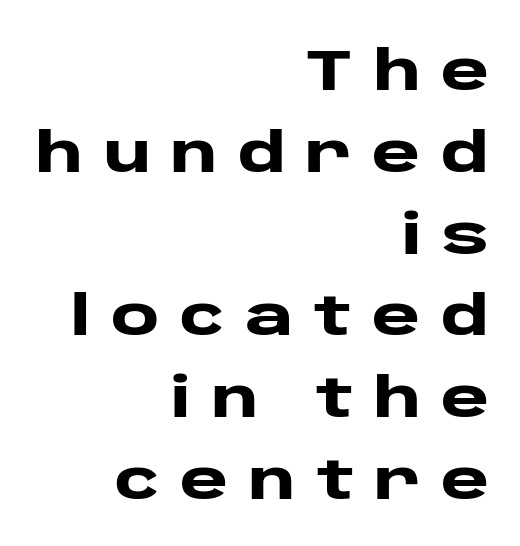
The image shows 58 px heavy, wide sans-serif type, upright; set right-aligned, normal line spacing (1.41x), unusually wide letter spacing (+0.35 em), not underlined; low stroke contrast and a large x-height.
